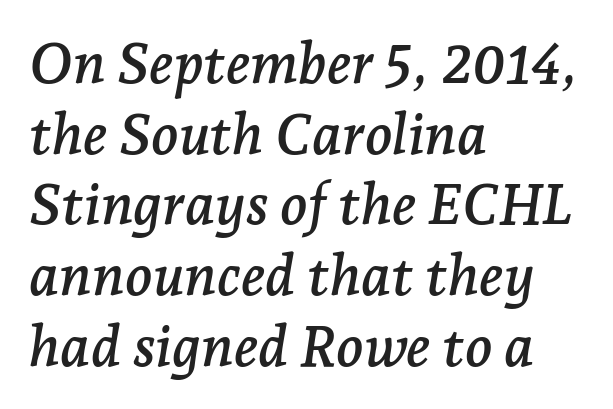
Q: Is the text italic (slanted)? A: Yes, it leans right by about 7 degrees.
Q: Is the typeface a serif or a sans-serif typeface? A: Serif.
Q: Is the text underlined? A: No.
Q: How is the paragraph aligned? A: Left-aligned.
Q: Is the spacing between letters normal or unusually wide? A: Normal.
Q: Width (condensed, normal, or wide)? A: Normal.
Q: Stroke contrast? A: Low.
Q: x-height? A: Medium.
Q: Monospaced? A: No.
